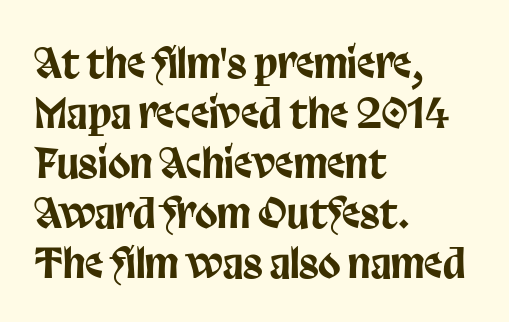
Tall strokes in this sample are plumb rather than angled. Note the varied advance widths — an 'i' is clearly narrower than an 'm'. The baseline area is clear. Observe the absence of serifs on each vertical stroke in this sample. Casual observation: everything's shoved over to the left.
